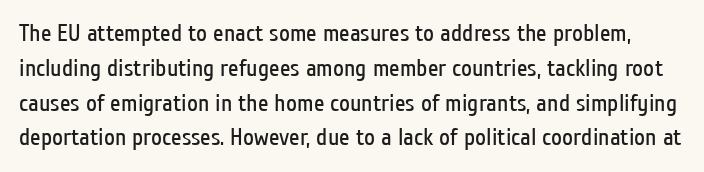
{"italic": "no", "bold": "no", "underline": "no", "line_spacing": "normal", "line_spacing_ratio": 1.45, "letter_spacing": "normal", "letter_spacing_em": 0.0, "glyph_px": 24}
